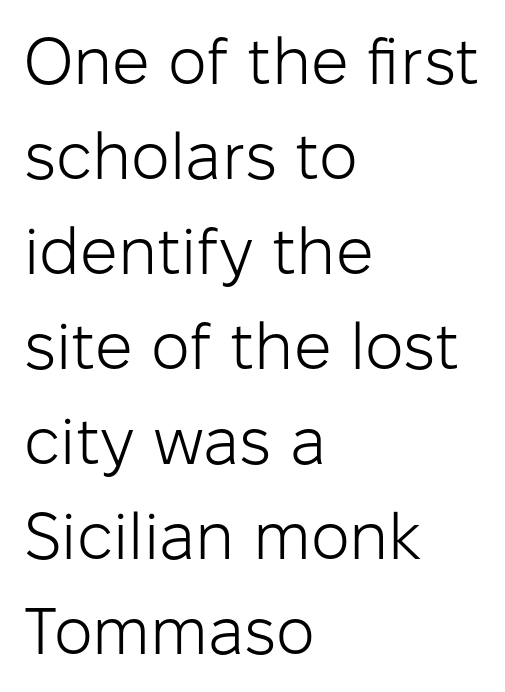
{"serif": "no", "italic": "no", "bold": "no", "weight": "light", "width": "normal", "stroke_contrast": "low", "x_height": "medium", "monospaced": "no", "underline": "no", "align": "left", "line_spacing": "normal", "line_spacing_ratio": 1.44, "letter_spacing": "normal", "letter_spacing_em": 0.0, "glyph_px": 66}
